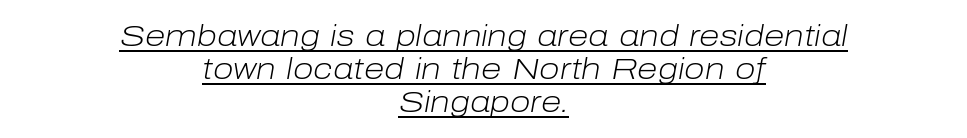
{"italic": "yes", "lean": "right", "slant_degrees": 10, "bold": "no", "weight": "light", "width": "normal", "stroke_contrast": "low", "x_height": "medium", "monospaced": "no", "underline": "yes", "align": "center", "line_spacing": "tight", "line_spacing_ratio": 1.1, "letter_spacing": "normal", "letter_spacing_em": 0.0, "glyph_px": 30}
